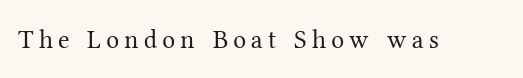
Q: Is the text bold? A: No.
Q: Is the text italic (slanted)? A: No, it is upright.
Q: Is the text underlined? A: No.
Q: Is the spacing between letters normal or unusually wide? A: Unusually wide.
